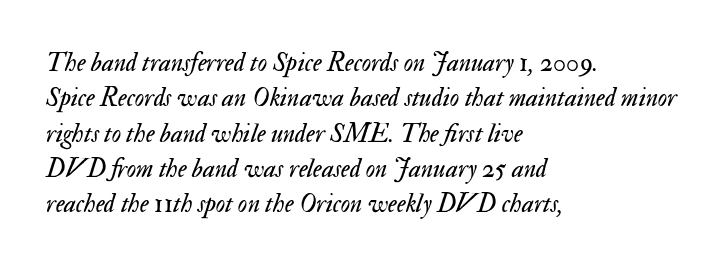
Q: Is the text bold? A: No.
Q: Is the text italic (slanted)? A: Yes, it leans right by about 17 degrees.
Q: Is the text underlined? A: No.
Q: How is the paragraph aligned? A: Left-aligned.
Q: Is the spacing between letters normal or unusually wide? A: Normal.
Q: Is the spacing between lines tight, normal or loose? A: Normal.
